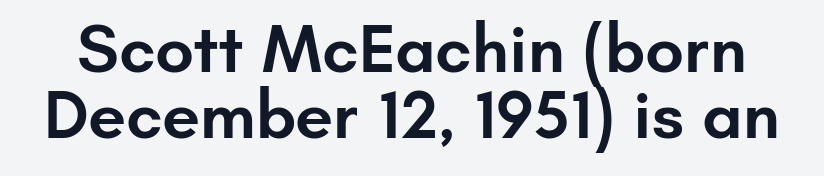
{"serif": "no", "italic": "no", "bold": "semi", "weight": "semibold", "width": "normal", "stroke_contrast": "low", "x_height": "small", "monospaced": "no", "underline": "no", "line_spacing": "tight", "line_spacing_ratio": 0.97, "letter_spacing": "normal", "letter_spacing_em": 0.0, "glyph_px": 68}
